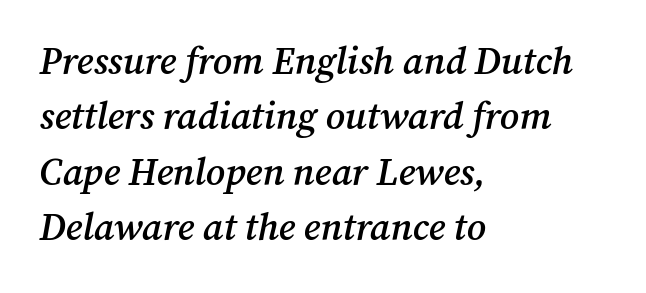
The image shows 38 px semibold serif type, italic (leaning right); set left-aligned, normal line spacing (1.46x), normal letter spacing, not underlined; medium stroke contrast and a medium x-height.
